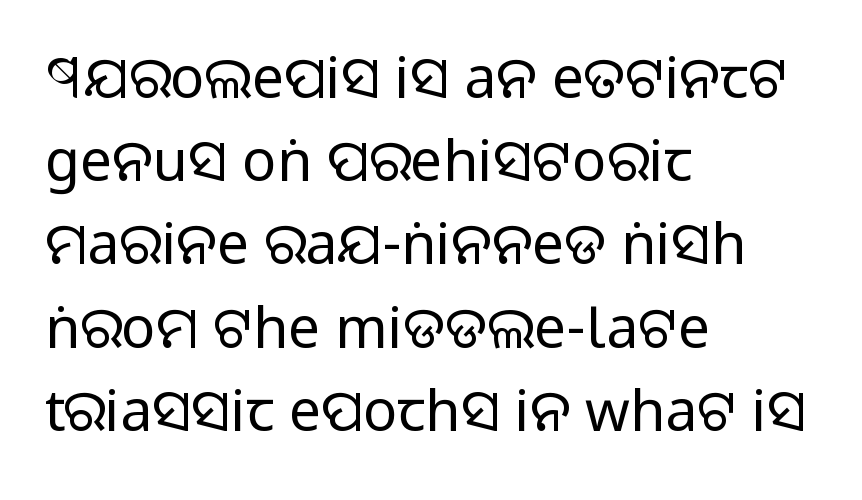
The letterforms sit at book weight or below. A bare baseline throughout the passage. These lines are rendered in a variable-pitch font. What stands out about the letter spacing? Nothing — it is the standard amount. These lines are set flush left with a ragged right edge. One glance says typical: line gaps are just what's usual.
